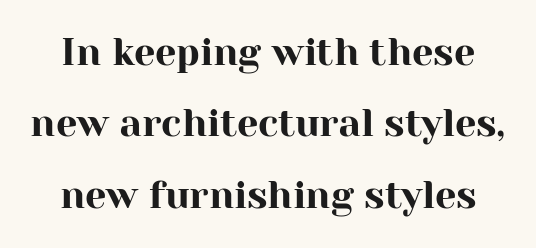
{"serif": "yes", "italic": "no", "width": "normal", "stroke_contrast": "high", "x_height": "medium", "monospaced": "no", "underline": "no", "line_spacing_ratio": 1.88, "letter_spacing": "normal", "letter_spacing_em": 0.0, "glyph_px": 38}
